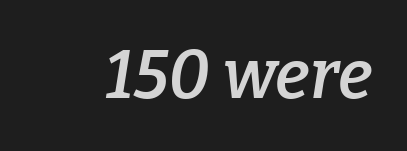
These lines are composed in type with serifs. The face used here is rendered with its standard letterfit. Just letters on the line, the space beneath them empty. The typesetting leans somewhat heavy: a semibold. Each letter keeps its own natural width here, so spacing adapts to shape.
